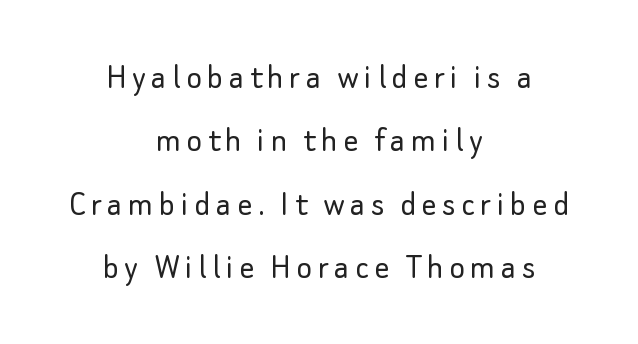
Q: Is the text bold? A: No.
Q: Is the text italic (slanted)? A: No, it is upright.
Q: Is the typeface a serif or a sans-serif typeface? A: Sans-serif.
Q: Is the text underlined? A: No.
Q: How is the paragraph aligned? A: Centered.
Q: Width (condensed, normal, or wide)? A: Normal.
Q: Stroke contrast? A: Low.
Q: x-height? A: Small.
Q: Monospaced? A: No.
